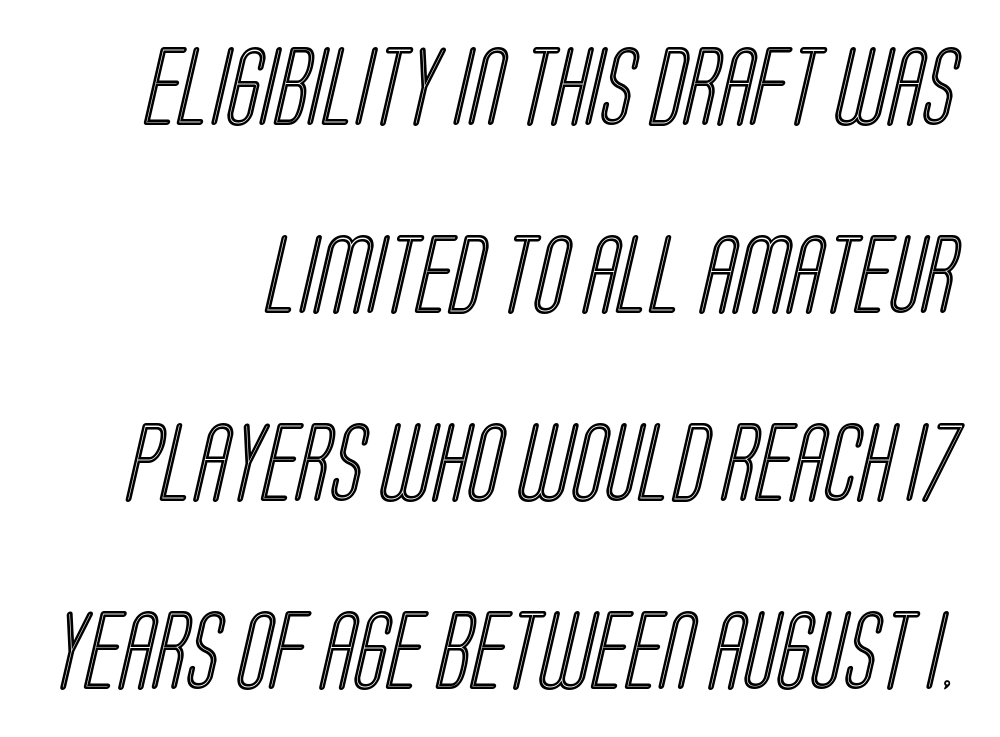
The letters sit at their default tracking, neither squeezed nor spread. Descenders are the only things crossing below the line. Rows of type keep a wide berth in the vertical direction. If you drew a ruler down the right edge, every line would touch it.
